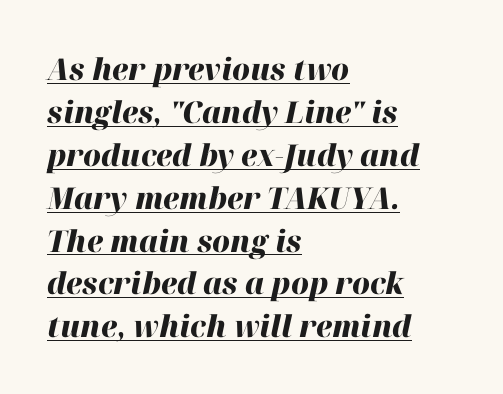
Q: Is the text bold? A: Yes.
Q: Is the text italic (slanted)? A: Yes, it leans right by about 12 degrees.
Q: Is the text underlined? A: Yes.
Q: How is the paragraph aligned? A: Left-aligned.
Q: Is the spacing between letters normal or unusually wide? A: Normal.
Q: Is the spacing between lines tight, normal or loose? A: Normal.
Q: Width (condensed, normal, or wide)? A: Normal.
Q: Stroke contrast? A: High.
Q: x-height? A: Medium.
Q: Monospaced? A: No.
